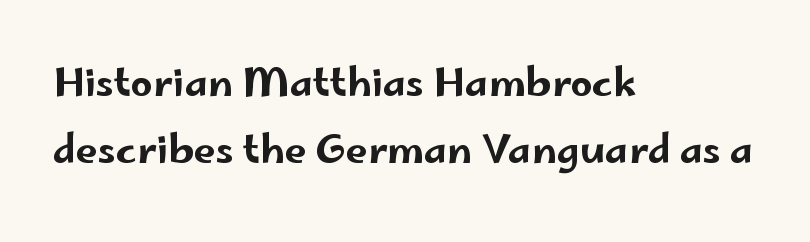
Characters follow at the spacing the type designer built in. Do the characters align in a grid? No, the font is proportional. No feet cap the strokes, marking this as sans-serif type. The zone under the glyphs is completely vacant. The paragraph has a hard left edge and a soft right edge. This is roman type, the default non-slanted kind.
